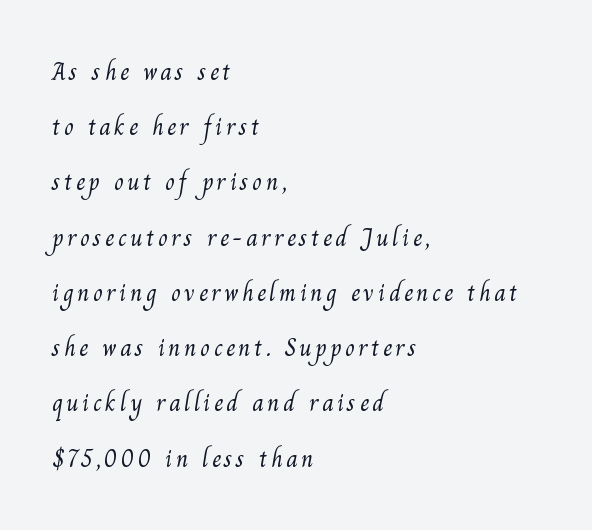
The image shows 25 px text type; set left-aligned, loose line spacing (2.21x), not underlined.
